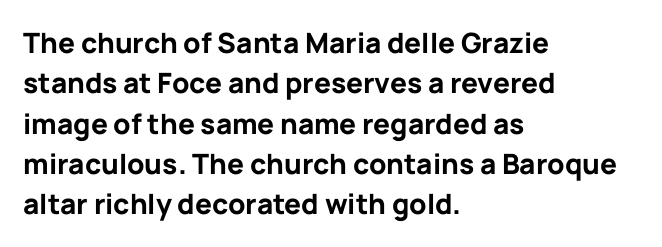
Q: Is the text bold? A: Yes.
Q: Is the text italic (slanted)? A: No, it is upright.
Q: Is the typeface a serif or a sans-serif typeface? A: Sans-serif.
Q: Is the text underlined? A: No.
Q: How is the paragraph aligned? A: Left-aligned.
Q: Is the spacing between letters normal or unusually wide? A: Normal.
Q: Is the spacing between lines tight, normal or loose? A: Normal.
Q: Width (condensed, normal, or wide)? A: Normal.
Q: Stroke contrast? A: Low.
Q: x-height? A: Medium.
Q: Monospaced? A: No.
